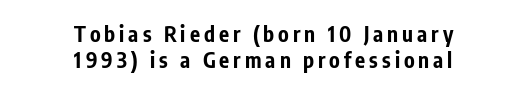
Q: Is the text bold? A: Yes.
Q: Is the text italic (slanted)? A: No, it is upright.
Q: Is the text underlined? A: No.
Q: How is the paragraph aligned? A: Centered.
